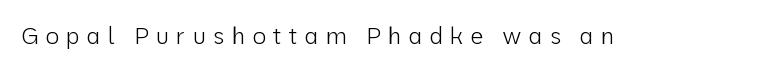
{"italic": "no", "bold": "no", "underline": "no", "letter_spacing": "wide", "letter_spacing_em": 0.31, "glyph_px": 23}
